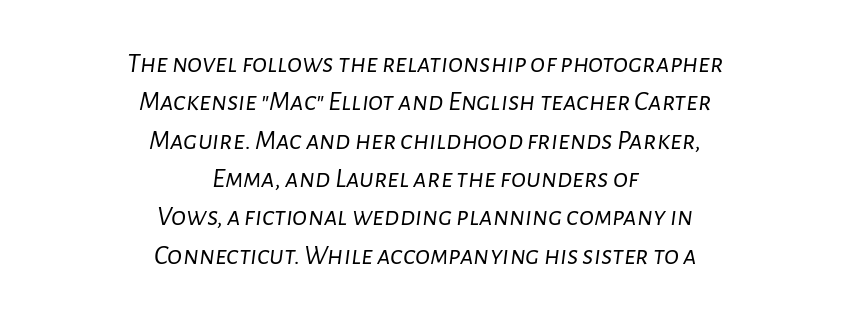
Q: Is the text bold? A: No.
Q: Is the text italic (slanted)? A: Yes, it leans right by about 7 degrees.
Q: Is the text underlined? A: No.
Q: How is the paragraph aligned? A: Centered.
Q: Is the spacing between letters normal or unusually wide? A: Normal.
Q: Is the spacing between lines tight, normal or loose? A: Normal.
Q: Width (condensed, normal, or wide)? A: Normal.
Q: Stroke contrast? A: Low.
Q: x-height? A: Medium.
Q: Monospaced? A: No.
